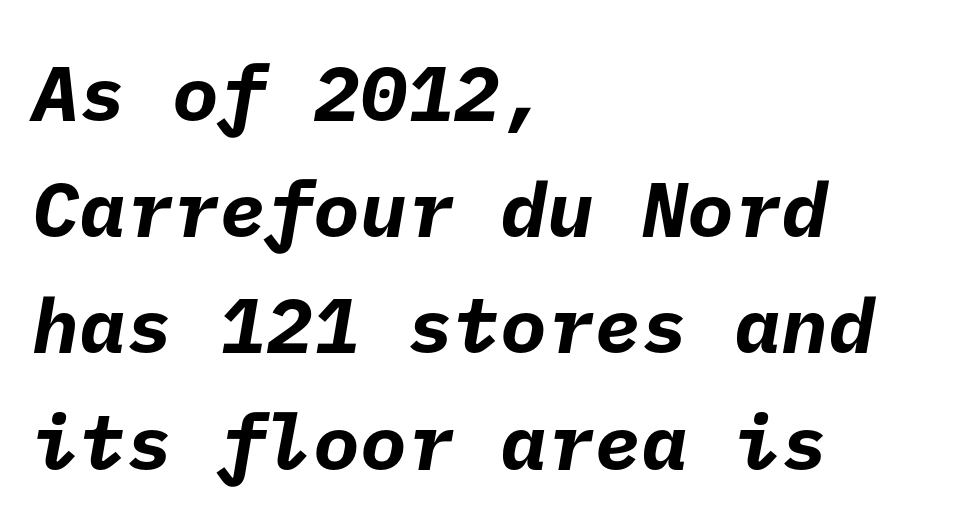
The image shows 78 px bold sans-serif type; set left-aligned, normal line spacing (1.49x), normal letter spacing, not underlined; low stroke contrast and a medium x-height.
